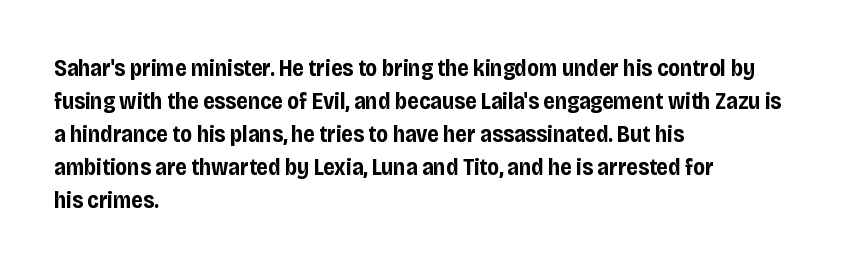
{"italic": "no", "bold": "yes", "underline": "no", "align": "left", "line_spacing": "normal", "line_spacing_ratio": 1.44, "letter_spacing": "normal", "letter_spacing_em": 0.0, "glyph_px": 23}
